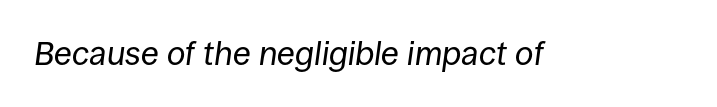
Designer's note — italics engaged. Stems and bowls with no extra thickness — not bold. No extra tracking has been applied to these lines. Clear beneath every line of the passage. Spacing verdict: proportional, widths tailored to each character.
